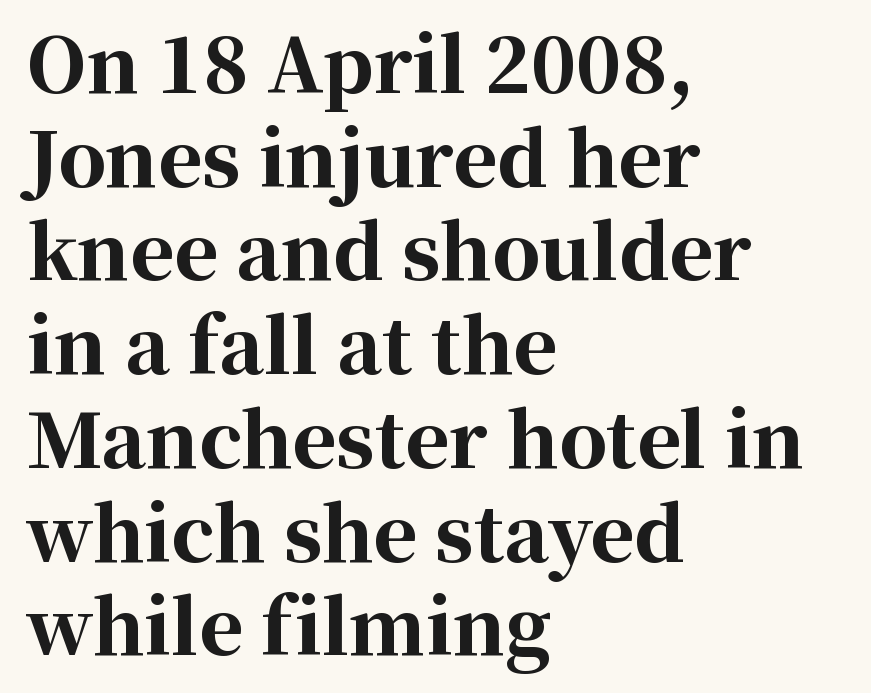
The image shows 75 px bold serif type, upright; set left-aligned, normal line spacing (1.25x), normal letter spacing, not underlined; high stroke contrast and a medium x-height.
